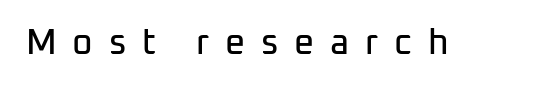
{"serif": "no", "italic": "no", "width": "normal", "stroke_contrast": "low", "x_height": "medium", "monospaced": "no", "underline": "no", "letter_spacing": "wide", "letter_spacing_em": 0.45, "glyph_px": 35}
